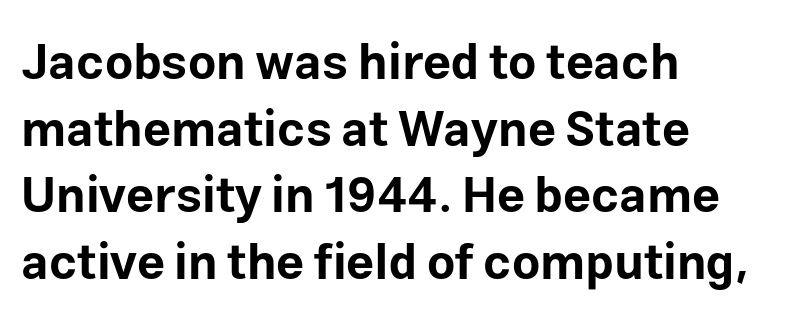
The image shows 49 px bold sans-serif type, upright; set left-aligned, normal line spacing (1.36x), normal letter spacing, not underlined; low stroke contrast and a medium x-height.
